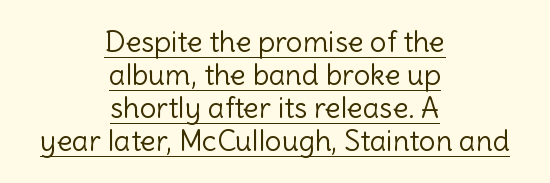
{"serif": "no", "italic": "no", "bold": "no", "weight": "light", "width": "normal", "x_height": "medium", "monospaced": "no", "underline": "yes", "align": "center", "line_spacing": "tight", "line_spacing_ratio": 1.14, "letter_spacing": "normal", "letter_spacing_em": 0.0, "glyph_px": 29}
